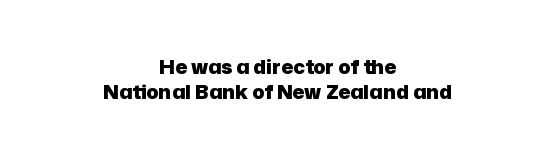
Q: Is the text bold? A: Yes.
Q: Is the text italic (slanted)? A: No, it is upright.
Q: Is the text underlined? A: No.
Q: How is the paragraph aligned? A: Centered.
Q: Is the spacing between letters normal or unusually wide? A: Normal.
